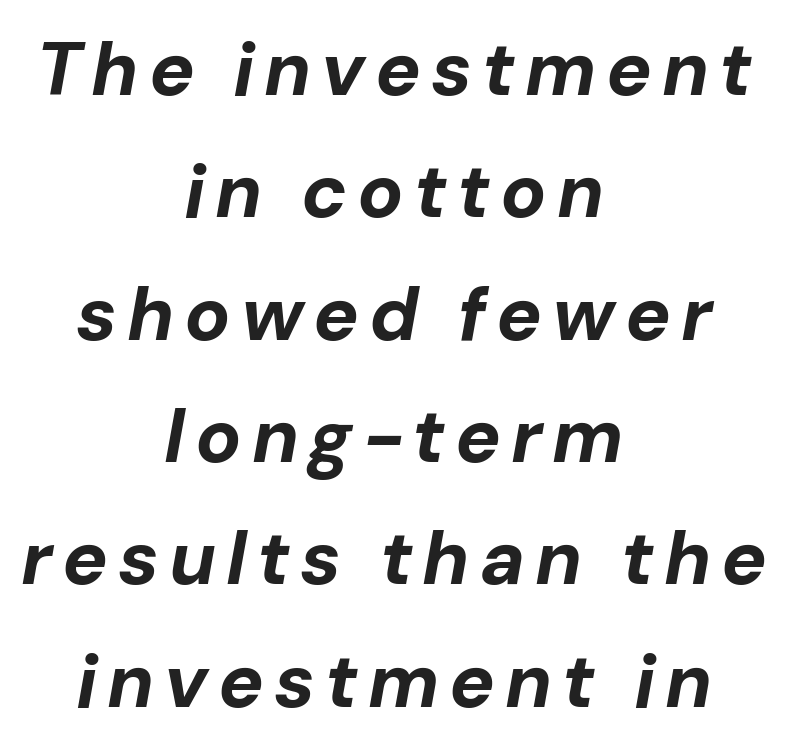
The image shows 76 px bold type, italic (leaning right); set centered, normal line spacing (1.61x), not underlined; low stroke contrast and a medium x-height.
